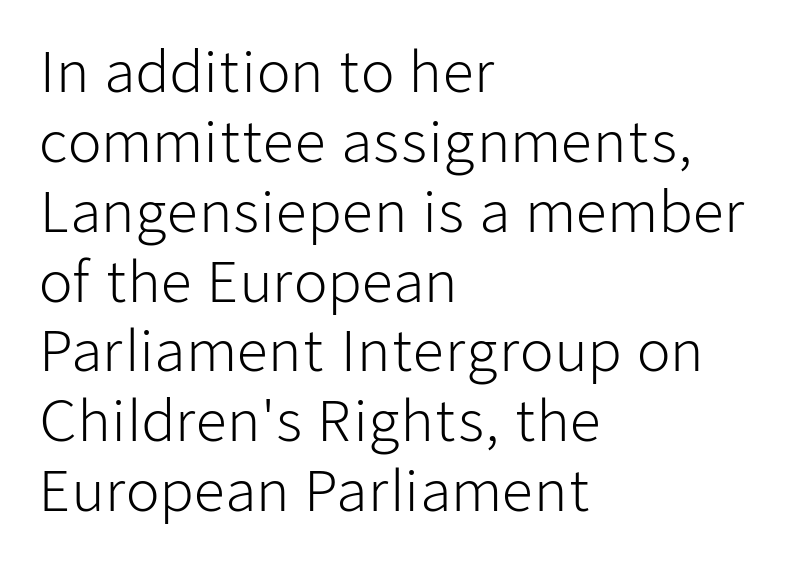
Anything drawn beneath the words? Only blank space. The type is set solid horizontally, with unmodified tracking. Notice how the passage keeps a crisp vertical edge on the left only. Style check: upright.
